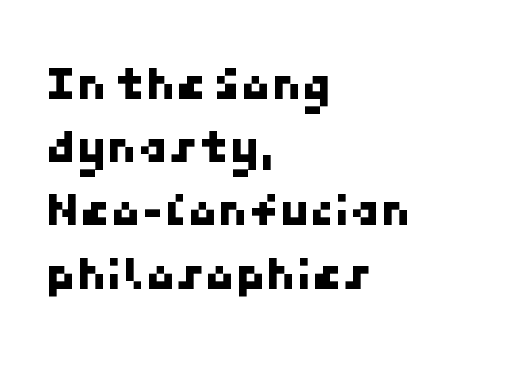
The image shows 49 px sans-serif type; set left-aligned, normal line spacing (1.29x), normal letter spacing, not underlined; low stroke contrast and a medium x-height.
